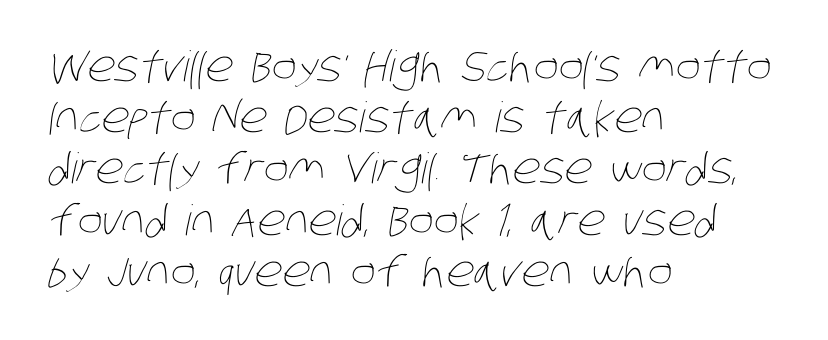
The image shows 42 px thin, condensed type; set left-aligned, line spacing 1.22x, normal letter spacing, not underlined; low stroke contrast and a large x-height.
